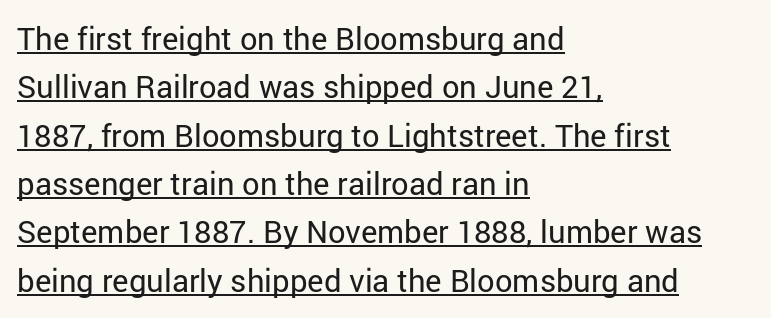
Leading: standard. A continuous stroke trails under the words, as in a hyperlink. A roman cut, with each character standing at attention. Which margin do the lines hug? The left one — the right edge is uneven. This sample has the flowing, uneven cadence of proportional lettering. These lines keep a tight, regular rhythm from letter to letter.
